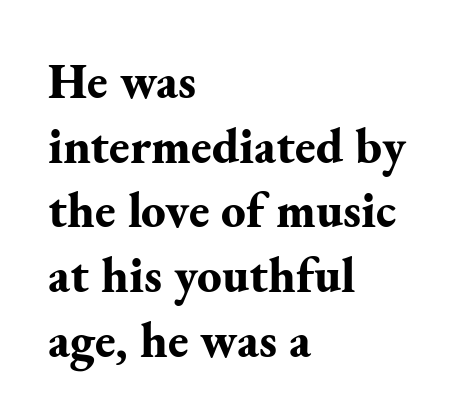
The space between consecutive lines is moderate. Here the designer chose a conventional face with non-uniform glyph widths. The space directly below the letters is spotless. Spacing between characters is what you'd get straight out of the box.
